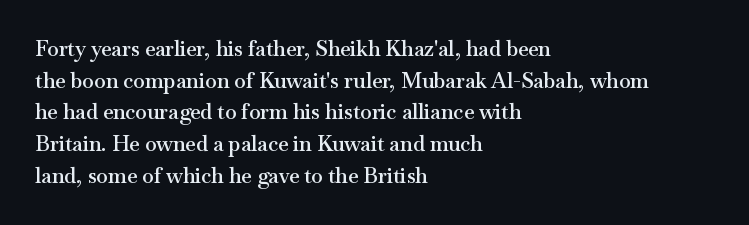
Italic? Not at all — the glyphs are vertical. A typesetter would call this zero additional tracking. The typesetting leans somewhat heavy: a semibold. The string is rendered with underlining switched off. The setting favours the left margin, as ordinary paragraphs usually do.
